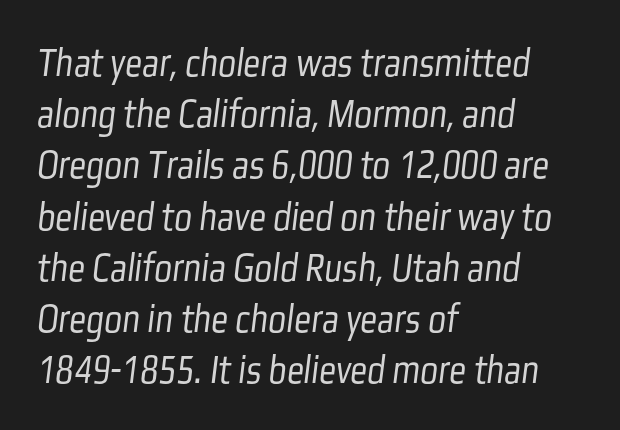
The image shows 42 px light, condensed sans-serif type; set left-aligned, line spacing 1.22x, normal letter spacing, not underlined; low stroke contrast and a medium x-height.
